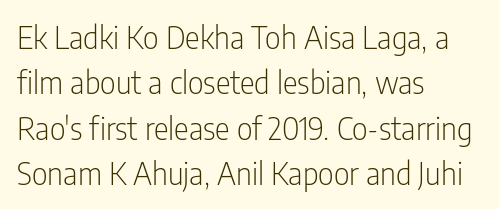
Each word holds together tightly as a unit, with standard inter-letter gaps. Ink coverage per letter is moderate at most. The paragraph has a hard left edge and a soft right edge. It's the straight-up-and-down kind of type. One glance says typical: line gaps are just what's usual. Examine the stroke ends and you'll find no serifs.
